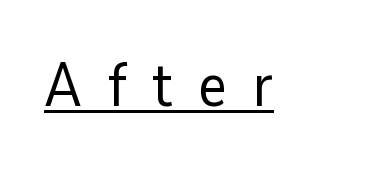
The image shows 61 px regular-weight sans-serif type, upright; set unusually wide letter spacing (+0.42 em), underlined; low stroke contrast and a medium x-height.
